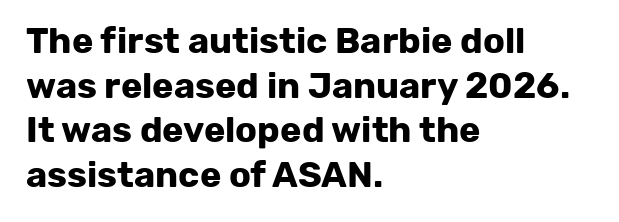
Q: Is the text bold? A: Yes.
Q: Is the text italic (slanted)? A: No, it is upright.
Q: Is the typeface a serif or a sans-serif typeface? A: Sans-serif.
Q: Is the text underlined? A: No.
Q: How is the paragraph aligned? A: Left-aligned.
Q: Is the spacing between letters normal or unusually wide? A: Normal.
Q: Width (condensed, normal, or wide)? A: Normal.
Q: Stroke contrast? A: Low.
Q: x-height? A: Medium.
Q: Monospaced? A: No.
